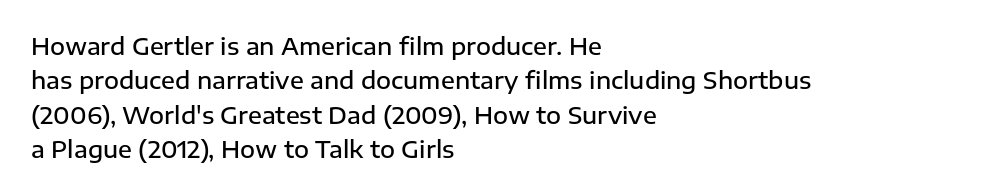
The image shows 23 px text type, upright; set left-aligned, normal line spacing (1.5x), normal letter spacing, not underlined.
